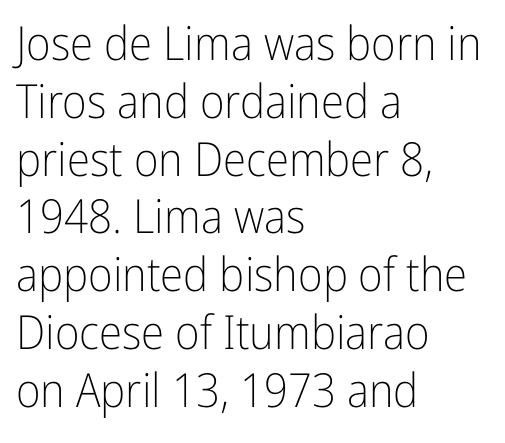
The image shows 47 px light, condensed sans-serif type, upright; set left-aligned, line spacing 1.23x, normal letter spacing, not underlined; low stroke contrast and a medium x-height.
